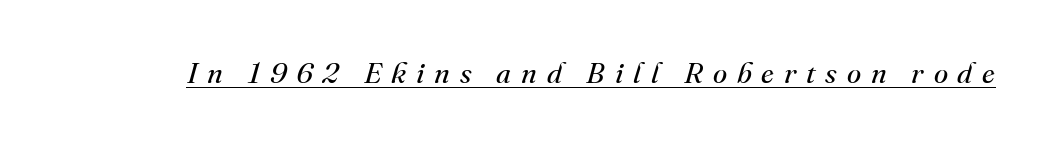
The image shows 29 px regular-weight serif type, italic (leaning right); set unusually wide letter spacing (+0.34 em), underlined; medium stroke contrast and a small x-height.
